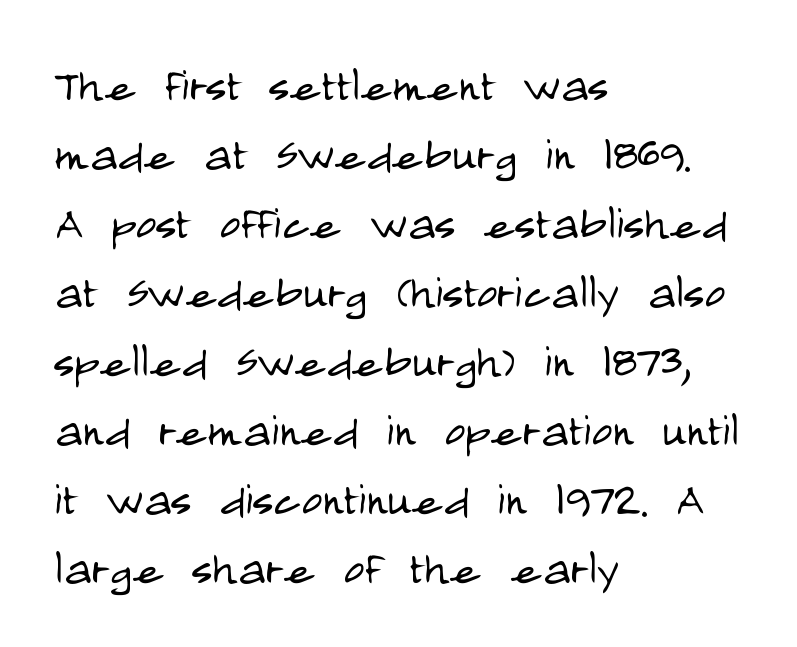
The image shows 57 px light, condensed sans-serif type, upright; set left-aligned, line spacing 1.21x, normal letter spacing, not underlined; low stroke contrast and a large x-height.
